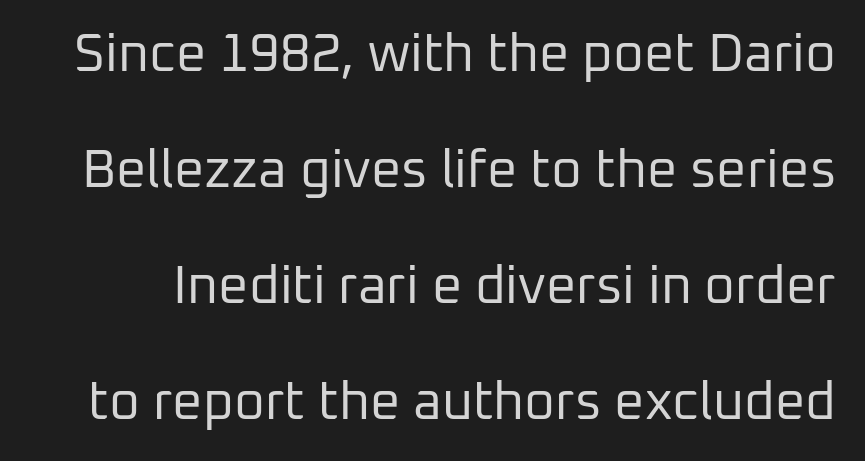
Style check: upright. What kind of face is this? One without serifs — a sans. Words appear dense and cohesive because spacing is normal. The specimen omits any rule beneath the text block's lines. The strokes are not fattened; the text isn't bold.
